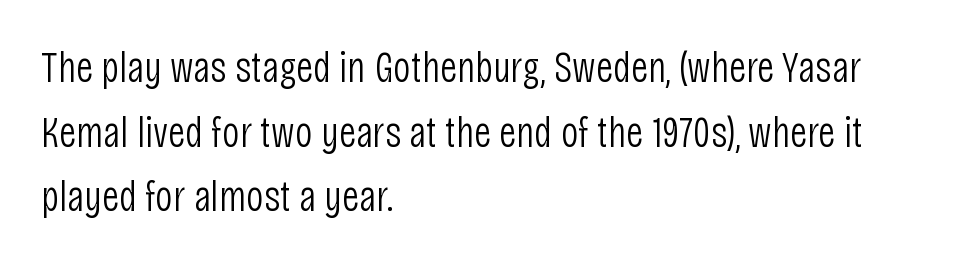
Q: Is the text bold? A: No.
Q: Is the text italic (slanted)? A: No, it is upright.
Q: Is the typeface a serif or a sans-serif typeface? A: Sans-serif.
Q: Is the text underlined? A: No.
Q: How is the paragraph aligned? A: Left-aligned.
Q: Is the spacing between letters normal or unusually wide? A: Normal.
Q: Is the spacing between lines tight, normal or loose? A: Normal.
Q: Width (condensed, normal, or wide)? A: Condensed.
Q: Stroke contrast? A: Low.
Q: x-height? A: Large.
Q: Monospaced? A: No.
